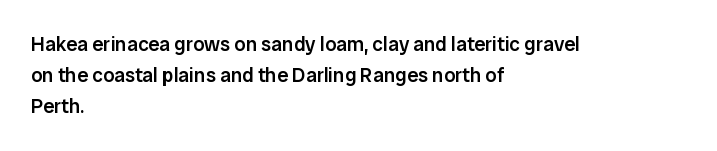
The typography opts for an upright posture over an oblique one. Line beginnings align vertically; line endings do not. Compared with typical body copy, the letter spacing here is the same. Does the leading feel generous? No, just average. Summary of weight: moderately heavy, a semibold.
